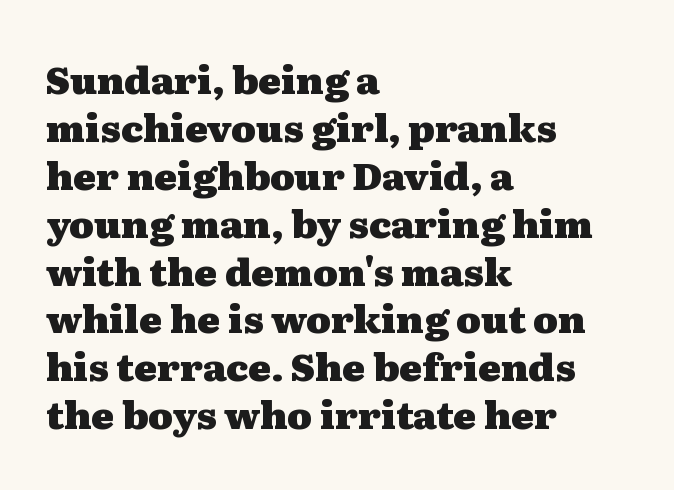
Q: Is the text bold? A: Yes.
Q: Is the text italic (slanted)? A: No, it is upright.
Q: Is the typeface a serif or a sans-serif typeface? A: Serif.
Q: Is the text underlined? A: No.
Q: How is the paragraph aligned? A: Left-aligned.
Q: Is the spacing between letters normal or unusually wide? A: Normal.
Q: Is the spacing between lines tight, normal or loose? A: Normal.
Q: Width (condensed, normal, or wide)? A: Wide.
Q: Stroke contrast? A: Medium.
Q: x-height? A: Medium.
Q: Monospaced? A: No.
